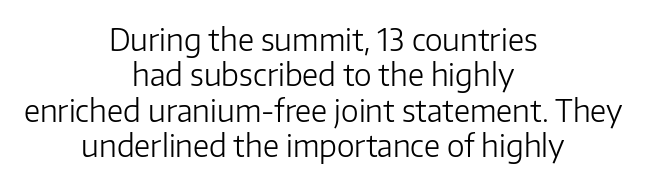
{"serif": "no", "italic": "no", "bold": "no", "weight": "light", "width": "normal", "stroke_contrast": "low", "x_height": "medium", "monospaced": "no", "underline": "no", "align": "center", "line_spacing_ratio": 1.18, "letter_spacing": "normal", "letter_spacing_em": 0.0, "glyph_px": 30}
